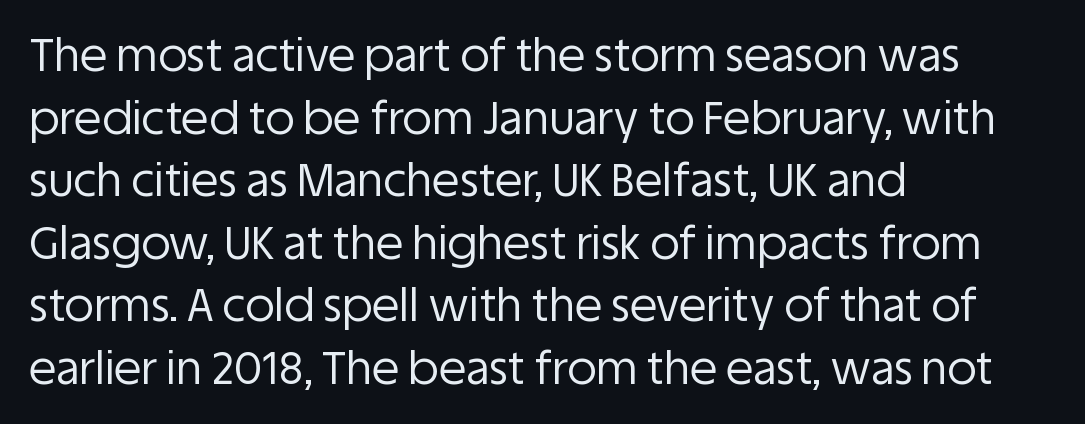
Q: Is the text bold? A: No.
Q: Is the text italic (slanted)? A: No, it is upright.
Q: Is the typeface a serif or a sans-serif typeface? A: Sans-serif.
Q: Is the text underlined? A: No.
Q: How is the paragraph aligned? A: Left-aligned.
Q: Is the spacing between letters normal or unusually wide? A: Normal.
Q: Is the spacing between lines tight, normal or loose? A: Normal.
Q: Width (condensed, normal, or wide)? A: Normal.
Q: Stroke contrast? A: Low.
Q: x-height? A: Large.
Q: Monospaced? A: No.
